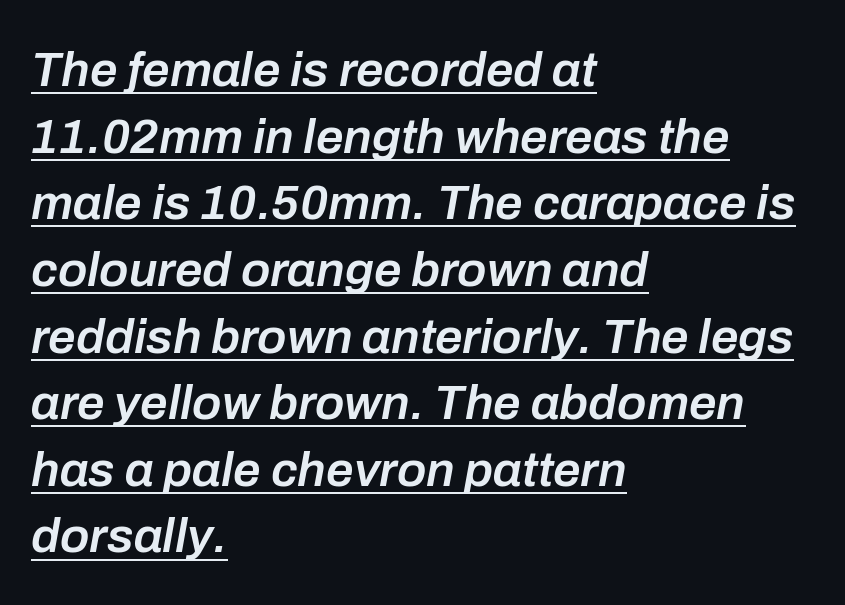
Q: Is the text bold? A: Semi-bold.
Q: Is the text italic (slanted)? A: Yes, it leans right by about 10 degrees.
Q: Is the text underlined? A: Yes.
Q: How is the paragraph aligned? A: Left-aligned.
Q: Is the spacing between letters normal or unusually wide? A: Normal.
Q: Is the spacing between lines tight, normal or loose? A: Normal.
Q: Width (condensed, normal, or wide)? A: Normal.
Q: Stroke contrast? A: Low.
Q: x-height? A: Medium.
Q: Monospaced? A: No.
